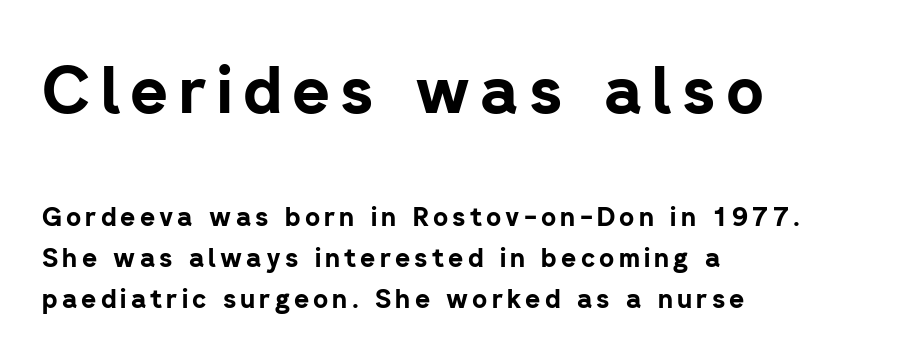
Q: Is the text bold? A: Yes.
Q: Is the text italic (slanted)? A: No, it is upright.
Q: Is the typeface a serif or a sans-serif typeface? A: Sans-serif.
Q: Is the text underlined? A: No.
Q: How is the paragraph aligned? A: Left-aligned.
Q: Is the spacing between lines tight, normal or loose? A: Normal.
Q: Which block of text is set in a larger size, the first (top) or the second (bottom)? A: The first (top) one.
Q: Width (condensed, normal, or wide)? A: Normal.
Q: Stroke contrast? A: Low.
Q: x-height? A: Medium.
Q: Monospaced? A: No.
